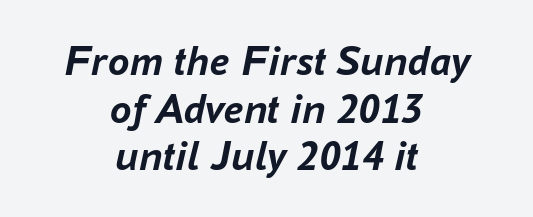
The image shows 43 px semibold type, italic (leaning right); set centered, tight line spacing (1.11x), normal letter spacing, not underlined; low stroke contrast and a medium x-height.
